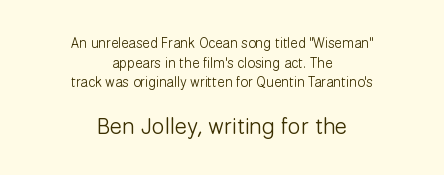
Q: Is the text bold? A: No.
Q: Is the text italic (slanted)? A: No, it is upright.
Q: Is the text underlined? A: No.
Q: How is the paragraph aligned? A: Centered.
Q: Is the spacing between letters normal or unusually wide? A: Normal.
Q: Is the spacing between lines tight, normal or loose? A: Normal.
Q: Which block of text is set in a larger size, the first (top) or the second (bottom)? A: The second (bottom) one.
